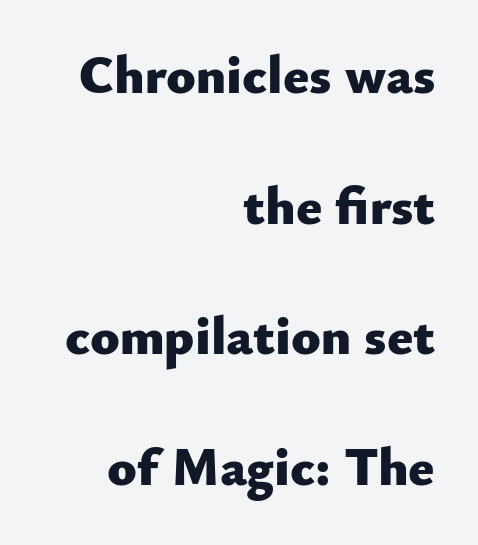
{"serif": "no", "italic": "no", "bold": "yes", "weight": "heavy", "width": "normal", "stroke_contrast": "low", "x_height": "small", "monospaced": "no", "underline": "no", "align": "right", "line_spacing": "loose", "line_spacing_ratio": 2.42, "letter_spacing": "normal", "letter_spacing_em": 0.0, "glyph_px": 54}
